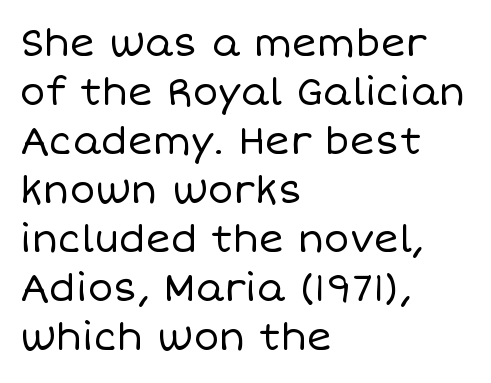
Compared with a typical body face, this is equally light or lighter still. This block has exactly the height ordinary leading produces. Proportional: the letters do not fall into vertical columns. Is there any slant? The stems are plumb. Rule under the text: the space is simply empty. Here the glyphs are tracked normally, forming tight word shapes.
